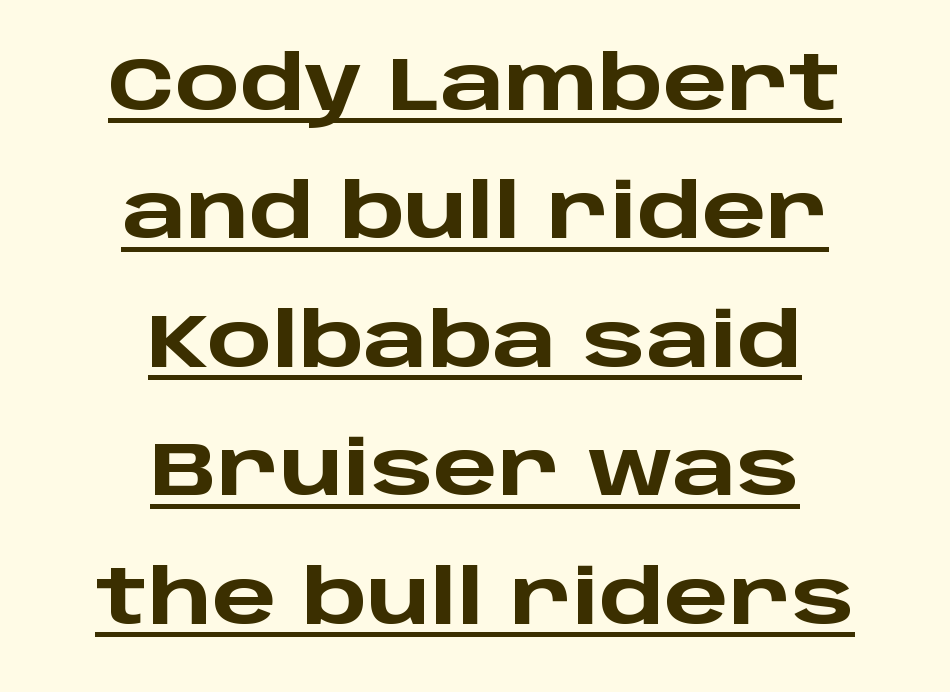
The image shows 76 px heavy, wide sans-serif type, upright; set centered, normal line spacing (1.69x), normal letter spacing, underlined; low stroke contrast and a large x-height.
